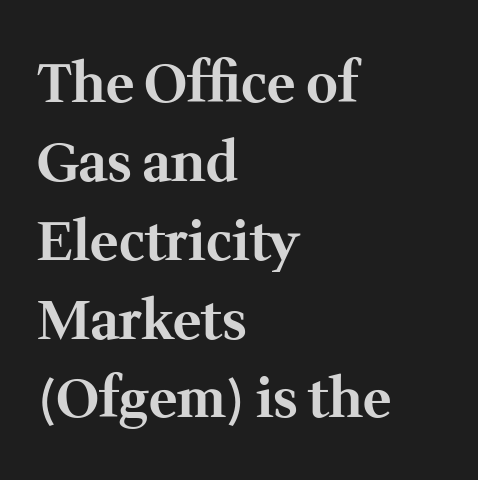
Serifs: yes, visible at the terminals of the letterforms. Descender tails drop into unmarked territory. Upright lettering throughout. In CSS terms this would be text-align: left. The face used here has the dense, thick strokes of a bold. A normal amount of white space separates one row of letters from the next.
